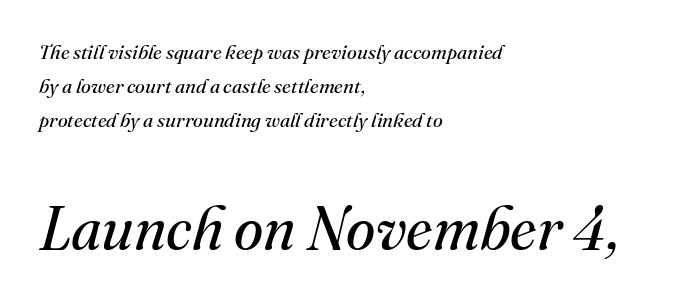
{"serif": "yes", "italic": "yes", "lean": "right", "slant_degrees": 16, "bold": "no", "weight": "regular", "width": "normal", "stroke_contrast": "medium", "x_height": "small", "monospaced": "no", "underline": "no", "align": "left", "line_spacing_ratio": 1.71, "letter_spacing": "normal", "letter_spacing_em": 0.0, "larger_block": "second", "size_ratio": 3.0, "glyph_px": 60}
